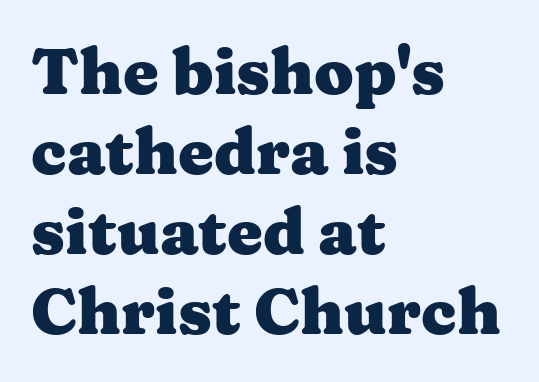
{"serif": "yes", "italic": "no", "bold": "yes", "weight": "heavy", "width": "wide", "stroke_contrast": "medium", "x_height": "medium", "monospaced": "no", "underline": "no", "align": "left", "line_spacing": "normal", "line_spacing_ratio": 1.25, "letter_spacing": "normal", "letter_spacing_em": 0.0, "glyph_px": 64}
